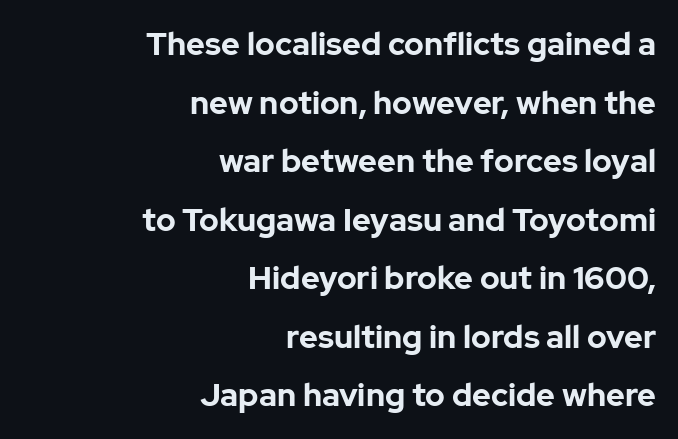
The image shows 32 px bold sans-serif type, upright; set right-aligned, line spacing 1.83x, normal letter spacing, not underlined; low stroke contrast and a medium x-height.
